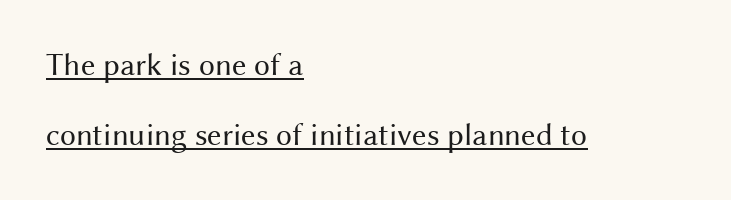
{"serif": "no", "italic": "no", "bold": "no", "weight": "regular", "width": "normal", "stroke_contrast": "medium", "x_height": "medium", "monospaced": "no", "underline": "yes", "align": "left", "line_spacing": "loose", "line_spacing_ratio": 2.19, "letter_spacing": "normal", "letter_spacing_em": 0.0, "glyph_px": 32}
